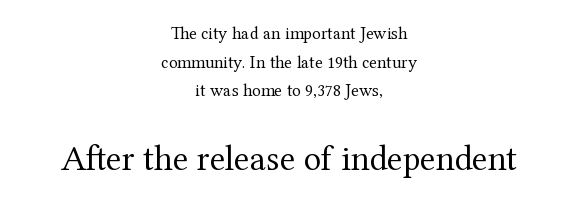
The image shows 36 px regular-weight serif type, upright; set centered, normal line spacing (1.59x), normal letter spacing, not underlined; the second (bottom) block is 2.0x larger; medium stroke contrast and a medium x-height.
